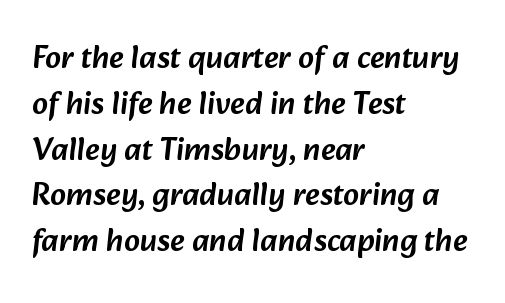
{"serif": "no", "width": "normal", "stroke_contrast": "low", "x_height": "medium", "monospaced": "no", "underline": "no", "align": "left", "line_spacing": "normal", "line_spacing_ratio": 1.43, "letter_spacing": "normal", "letter_spacing_em": 0.0, "glyph_px": 32}
